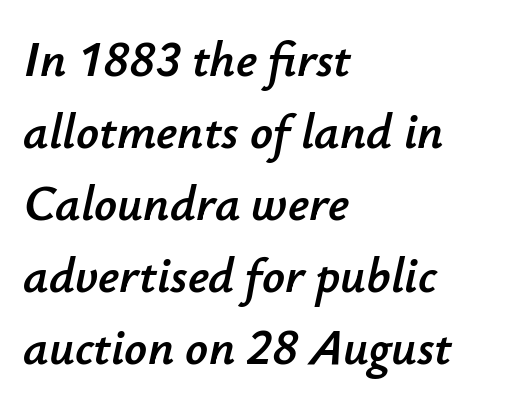
Descender tails drop into unmarked territory. Which margin do the lines hug? The left one — the right edge is uneven. Varying glyph widths throughout — classic text-font behaviour. The face used here has a pronounced slope to its letters.
